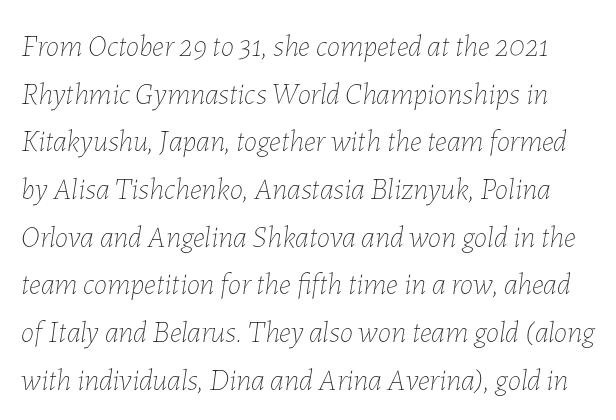
{"italic": "yes", "lean": "right", "slant_degrees": 7, "bold": "no", "weight": "thin", "width": "normal", "stroke_contrast": "low", "x_height": "medium", "monospaced": "no", "underline": "no", "line_spacing": "normal", "line_spacing_ratio": 1.59, "letter_spacing": "normal", "letter_spacing_em": 0.0, "glyph_px": 30}
